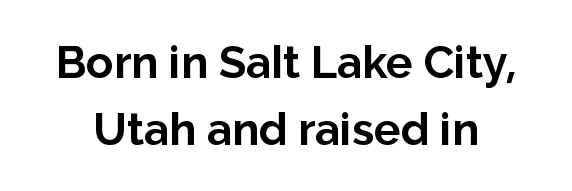
Vertically, the passage feels balanced, rows spaced as you'd expect. This sample uses an upright cut, with every glyph sitting square on the baseline. A typesetter would call this proportional, since set widths differ per character. Does the type have serifs? No, each stem ends abruptly.
